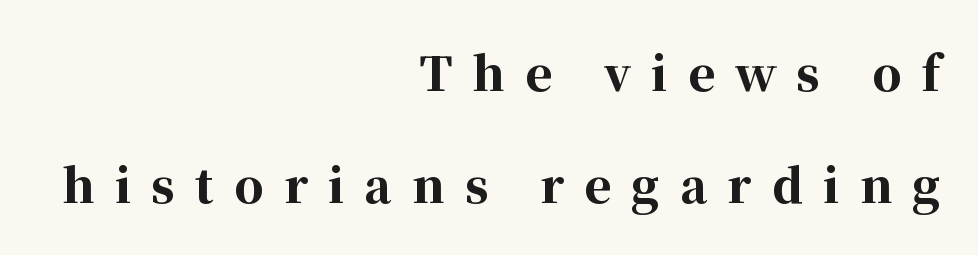
The image shows 46 px bold serif type, upright; set right-aligned, loose line spacing (2.43x), unusually wide letter spacing (+0.44 em), not underlined; high stroke contrast and a medium x-height.
